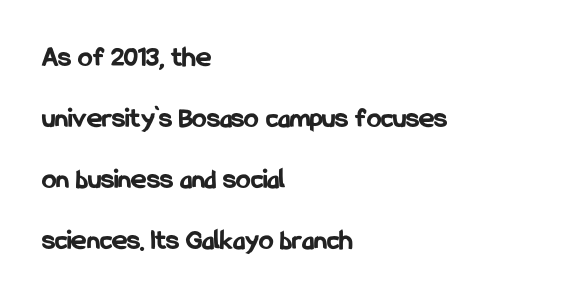
Q: Is the text bold? A: Yes.
Q: Is the text italic (slanted)? A: No, it is upright.
Q: Is the typeface a serif or a sans-serif typeface? A: Sans-serif.
Q: Is the text underlined? A: No.
Q: How is the paragraph aligned? A: Left-aligned.
Q: Is the spacing between letters normal or unusually wide? A: Normal.
Q: Is the spacing between lines tight, normal or loose? A: Loose.
Q: Width (condensed, normal, or wide)? A: Condensed.
Q: Stroke contrast? A: Low.
Q: x-height? A: Medium.
Q: Monospaced? A: No.
